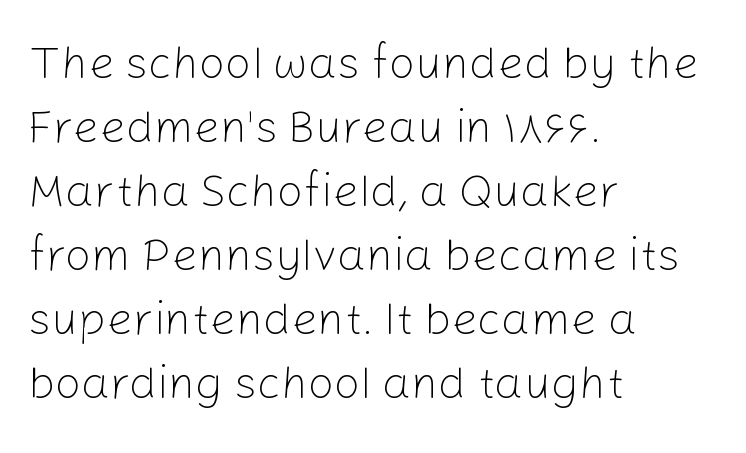
Typeset ragged right — the left edge is the straight one. Is this a fixed-width face? No — the glyphs have proportional, varying widths. Just letters on the line, the space beneath them empty. One glance says typical: line gaps are just what's usual. The rendering shows plain stroke endings on the letterforms — a sans-serif design.
